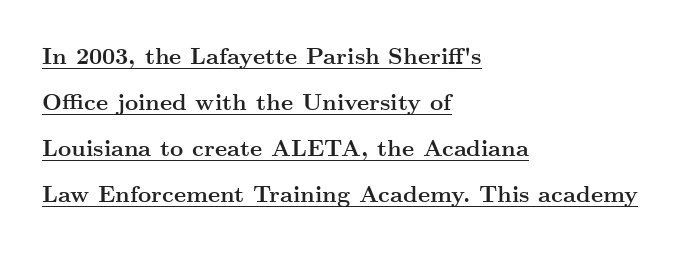
The paragraph shown leans on its left margin. Glance below the letters and you will spot a drawn line. The lettering stays uniformly vertical, giving the passage a roman look. Is the type bold? Yes — the strokes are clearly thick and heavy. Honestly, the rows look like they've been pulled way apart. This sample uses plain, unmodified letter spacing.
